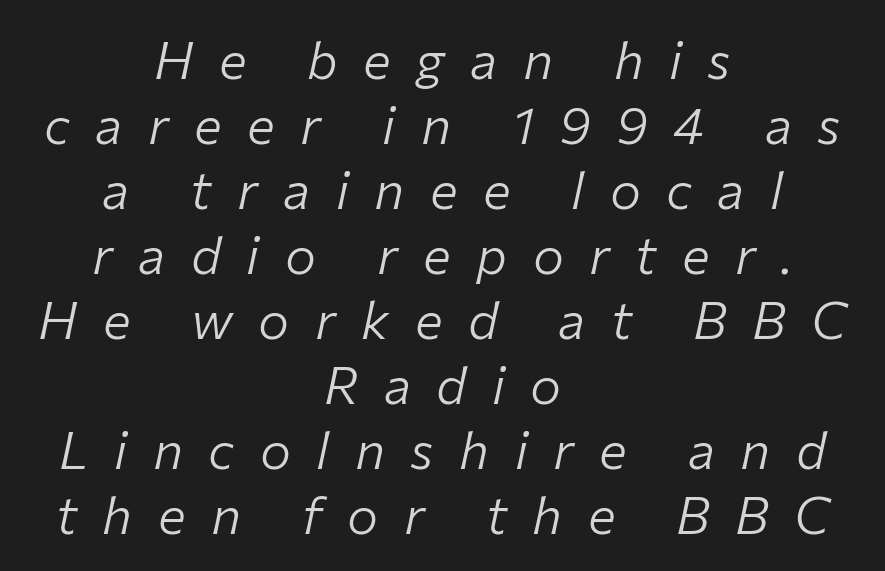
How would I describe the line gaps? Plain and ordinary. Glance below the letters and you will spot only blank space. The strokes are not fattened; the text isn't bold. You could not count columns in this text — the font is proportionally spaced.
